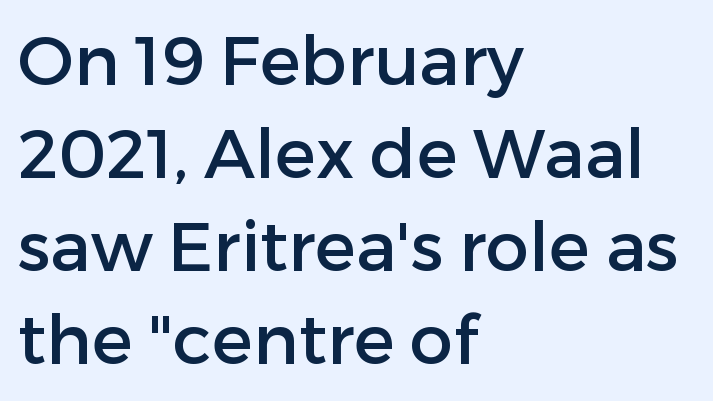
{"serif": "no", "italic": "no", "width": "normal", "stroke_contrast": "low", "x_height": "medium", "monospaced": "no", "underline": "no", "align": "left", "line_spacing": "normal", "line_spacing_ratio": 1.35, "letter_spacing": "normal", "letter_spacing_em": 0.0, "glyph_px": 69}
